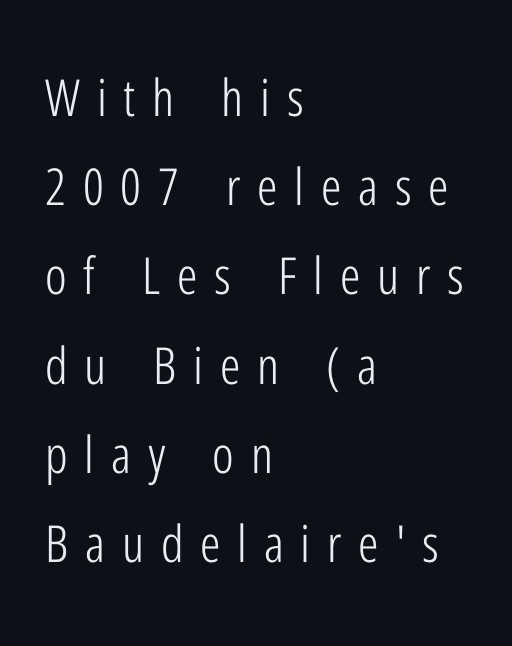
Think of a printed novel: that variable character pitch is what you see here. Tracking value appears strongly positive — letters spread wide. Leftover space on each line is placed entirely after the last word. Each letter's strokes conclude bluntly, with no projecting serifs. A bare baseline throughout the passage. Stems and bowls with no extra thickness — not bold.
